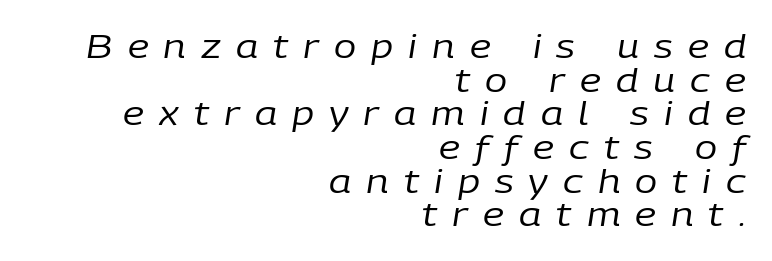
The setting favours the right margin, as signatures and pull-quotes sometimes do. A bare baseline throughout the passage. Each word looks stretched out because of the extra space between its letters. Proportional: the letters do not fall into vertical columns. The glyphs look as if they've been sheared to an angle. Compared with typical paragraphs, the rows here are closer together.
